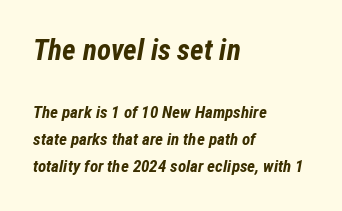
{"italic": "yes", "lean": "right", "slant_degrees": 12, "bold": "yes", "weight": "bold", "width": "condensed", "stroke_contrast": "low", "x_height": "medium", "monospaced": "no", "underline": "no", "align": "left", "line_spacing": "normal", "line_spacing_ratio": 1.59, "letter_spacing": "normal", "letter_spacing_em": 0.0, "larger_block": "first", "size_ratio": 1.71, "glyph_px": 29}
